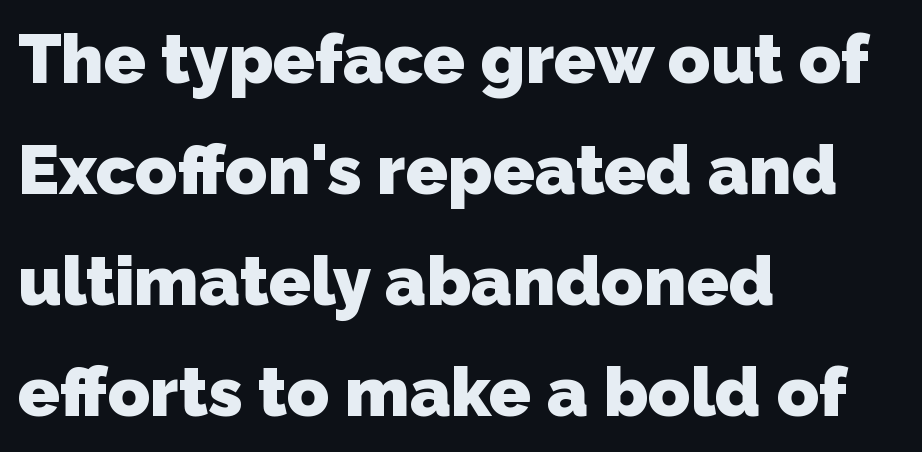
Q: Is the text bold? A: Yes.
Q: Is the typeface a serif or a sans-serif typeface? A: Sans-serif.
Q: Is the text underlined? A: No.
Q: How is the paragraph aligned? A: Left-aligned.
Q: Is the spacing between letters normal or unusually wide? A: Normal.
Q: Is the spacing between lines tight, normal or loose? A: Normal.
Q: Width (condensed, normal, or wide)? A: Normal.
Q: Stroke contrast? A: Low.
Q: x-height? A: Medium.
Q: Monospaced? A: No.
